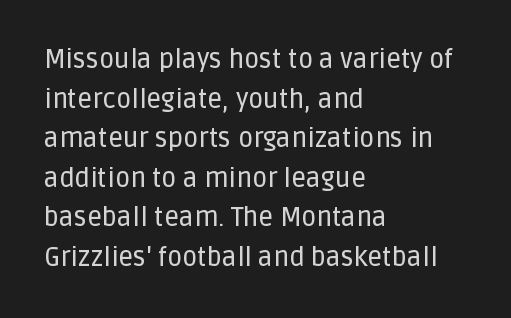
Q: Is the text italic (slanted)? A: No, it is upright.
Q: Is the text underlined? A: No.
Q: How is the paragraph aligned? A: Left-aligned.
Q: Is the spacing between letters normal or unusually wide? A: Normal.
Q: Is the spacing between lines tight, normal or loose? A: Normal.
